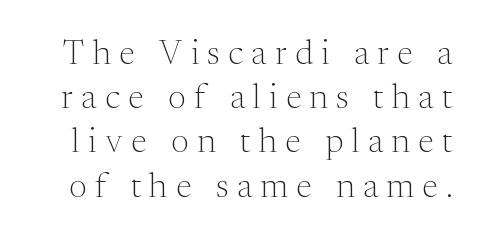
{"serif": "yes", "italic": "no", "bold": "no", "weight": "light", "width": "normal", "stroke_contrast": "medium", "x_height": "medium", "monospaced": "no", "underline": "no", "line_spacing": "normal", "line_spacing_ratio": 1.3, "letter_spacing": "wide", "letter_spacing_em": 0.25, "glyph_px": 34}
